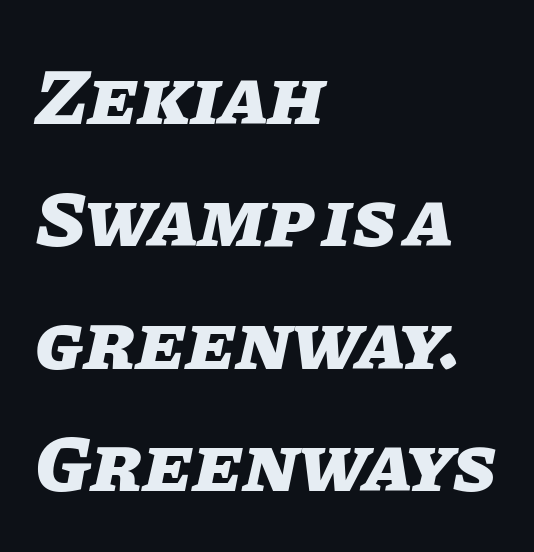
{"italic": "yes", "lean": "right", "slant_degrees": 11, "bold": "yes", "weight": "heavy", "width": "normal", "stroke_contrast": "low", "x_height": "large", "monospaced": "no", "underline": "no", "align": "left", "line_spacing": "normal", "line_spacing_ratio": 1.53, "letter_spacing": "normal", "letter_spacing_em": 0.0, "glyph_px": 80}
